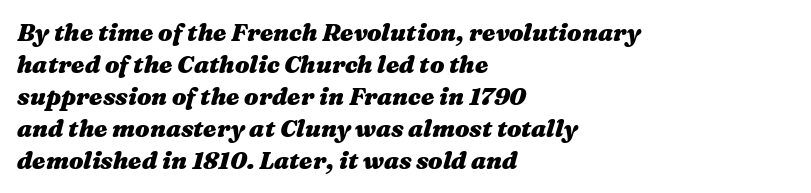
The image shows 24 px bold type, italic (leaning right); set left-aligned, normal line spacing (1.33x), normal letter spacing, not underlined.
